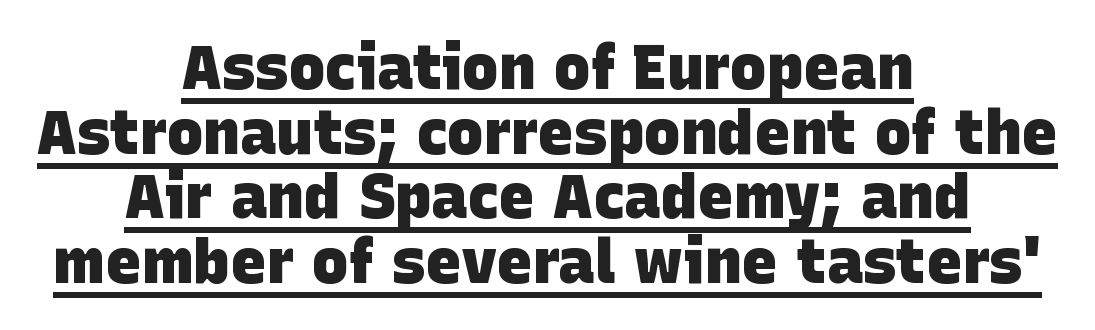
{"serif": "no", "bold": "yes", "weight": "heavy", "width": "normal", "stroke_contrast": "low", "x_height": "large", "monospaced": "no", "underline": "yes", "align": "center", "line_spacing": "tight", "line_spacing_ratio": 1.06, "letter_spacing": "normal", "letter_spacing_em": 0.0, "glyph_px": 61}
